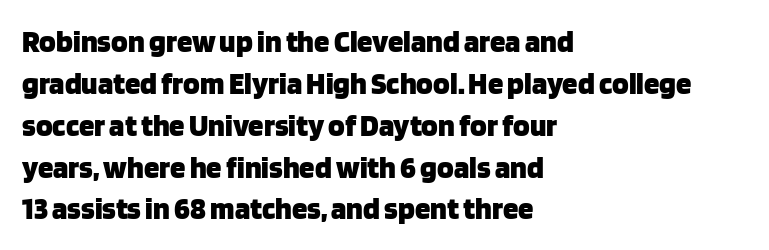
Q: Is the text bold? A: Yes.
Q: Is the text italic (slanted)? A: No, it is upright.
Q: Is the typeface a serif or a sans-serif typeface? A: Sans-serif.
Q: Is the text underlined? A: No.
Q: How is the paragraph aligned? A: Left-aligned.
Q: Is the spacing between letters normal or unusually wide? A: Normal.
Q: Is the spacing between lines tight, normal or loose? A: Normal.
Q: Width (condensed, normal, or wide)? A: Normal.
Q: Stroke contrast? A: Low.
Q: x-height? A: Large.
Q: Monospaced? A: No.
